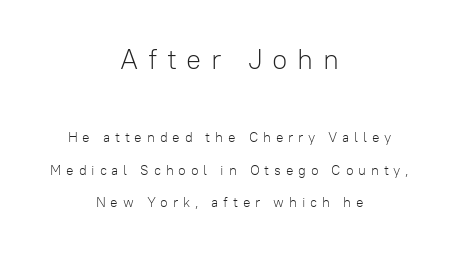
The image shows 28 px light sans-serif type, upright; set centered, loose line spacing (2.32x), unusually wide letter spacing (+0.34 em), not underlined; the first (top) block is 2.0x larger; low stroke contrast and a medium x-height.
